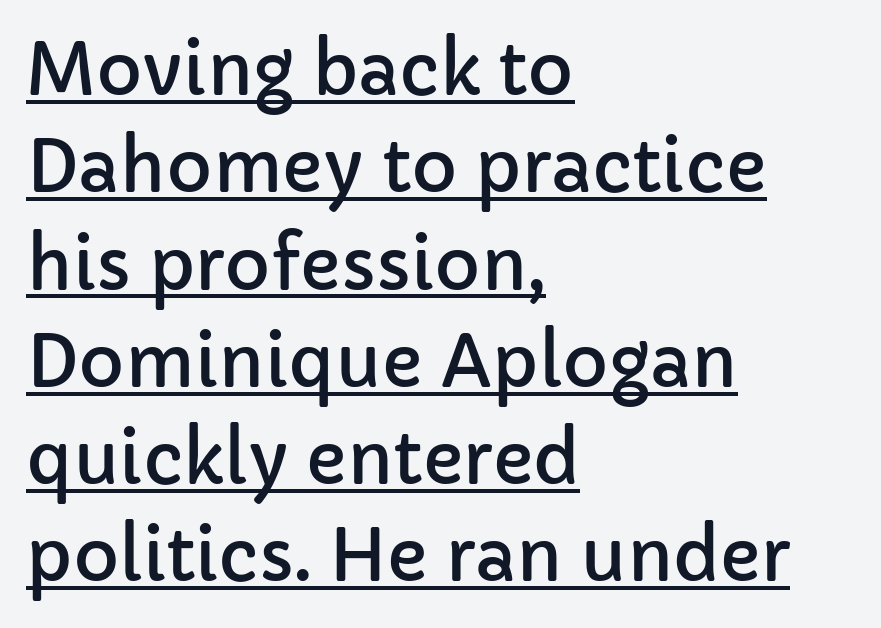
What decoration does the sample have? An underline. The passage shown has conventional tracking throughout. A typesetter would mark this as roman, not italic. Students, observe: this is what conventionally led text looks like.
